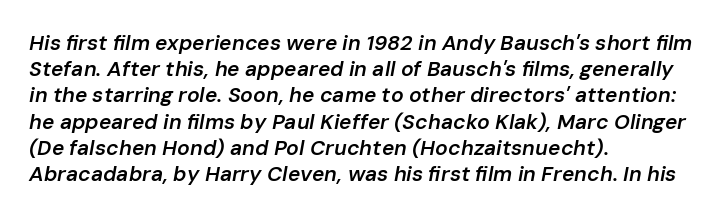
Style check: oblique. Quick note: interline space is typical. Typographic density is moderately raised because the face is semibold. The tracking reads as untouched default to a designer's eye. The zone under the glyphs is completely vacant. The rendering anchors every line to the left-hand side.
